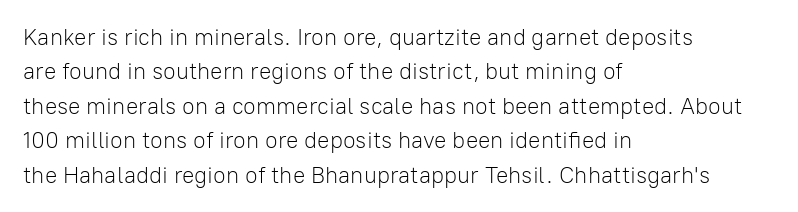
Observe the ordinary spacing: letters are neighbours, not strangers. Only glyphs here, with clear space below each row. Honestly, the row spacing looks completely unremarkable. No letter is thick-stroked: the sample isn't bold.
